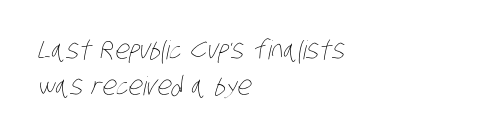
The image shows 26 px text type; set left-aligned, normal line spacing (1.4x), normal letter spacing, not underlined.
